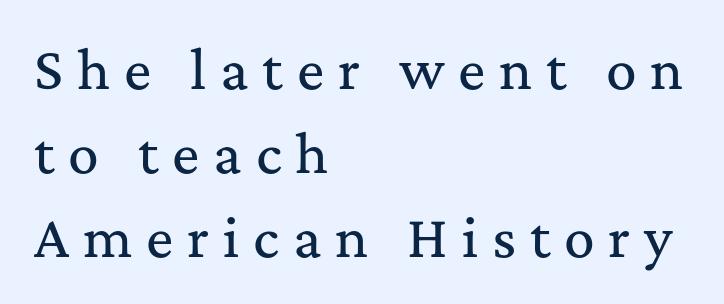
You could not count columns in this text — the font is proportionally spaced. Letterform terminals end in serifs throughout the passage. The paragraph shown leans on its left margin. Rendered with straight, roman letterforms.
